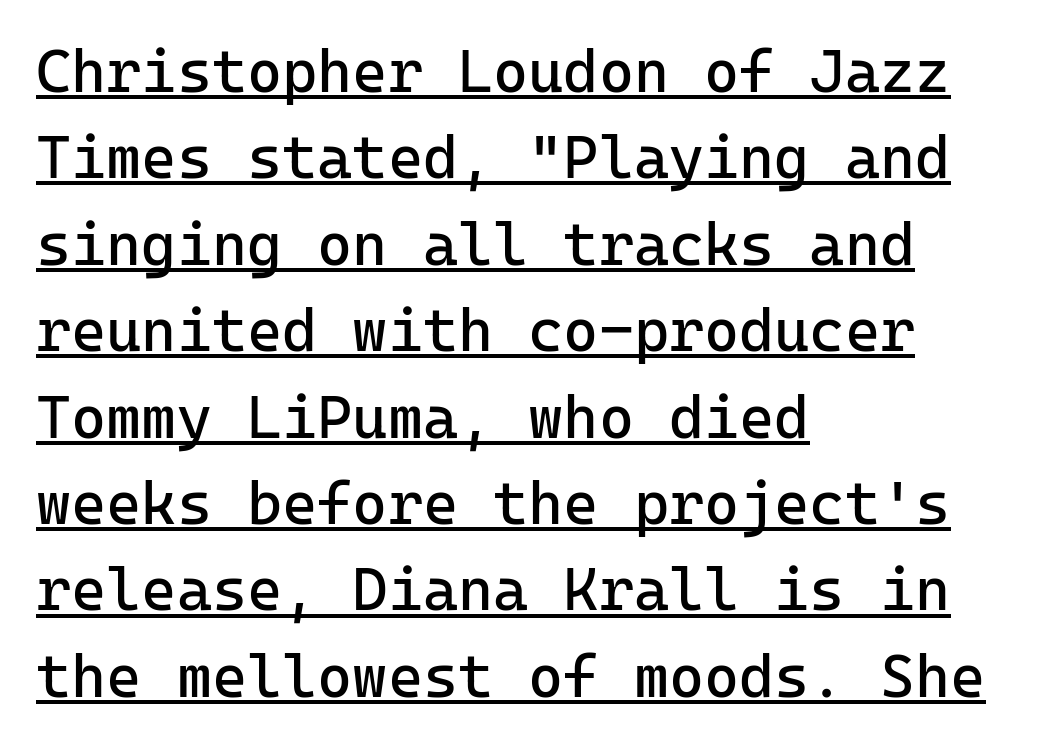
The image shows 60 px regular-weight sans-serif type, upright, monospaced; set left-aligned, normal line spacing (1.44x), normal letter spacing, underlined; low stroke contrast and a medium x-height.
